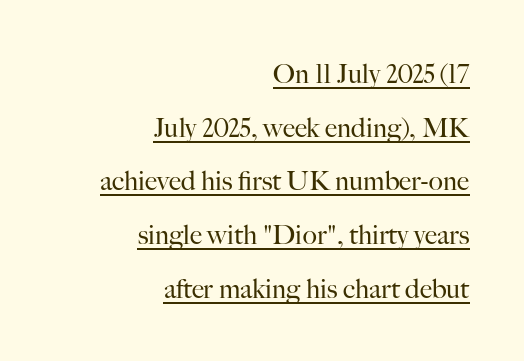
Q: Is the text bold? A: No.
Q: Is the text italic (slanted)? A: No, it is upright.
Q: Is the text underlined? A: Yes.
Q: How is the paragraph aligned? A: Right-aligned.
Q: Is the spacing between letters normal or unusually wide? A: Normal.
Q: Is the spacing between lines tight, normal or loose? A: Loose.
